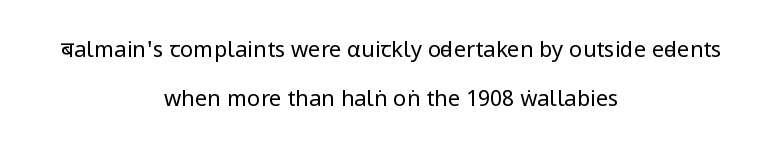
Centered paragraph, ragged on both sides. The space beneath each line is pristine and unruled. Is the type heavy? It reads as light-to-regular instead. In terms of posture, this sample is upright. Honestly, the rows look like they've been pulled way apart.
